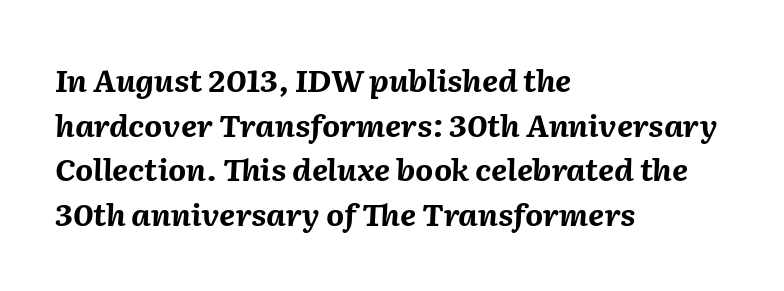
The space beneath each line is pristine and unruled. It's the slanting kind of type. These lines carry a lot of weight — the face is fully bold. Horizontal alignment here is leftward, the default for most running prose. Normally led — the rows are evenly, conventionally spaced.
